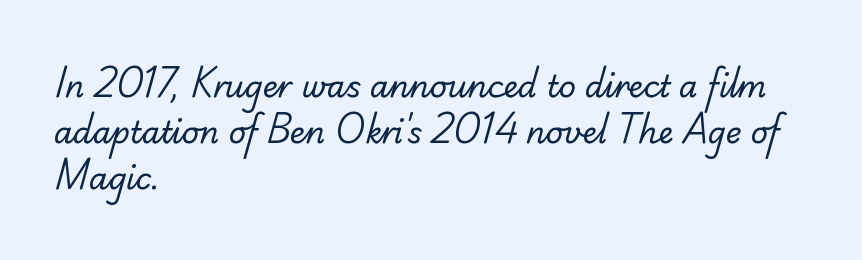
The passage shown is typed in a proportional face where columns would drift. The tracking reads as untouched default to a designer's eye. The lines sit at an ordinary, default distance from one another. The weight tops out at a normal text grade.
